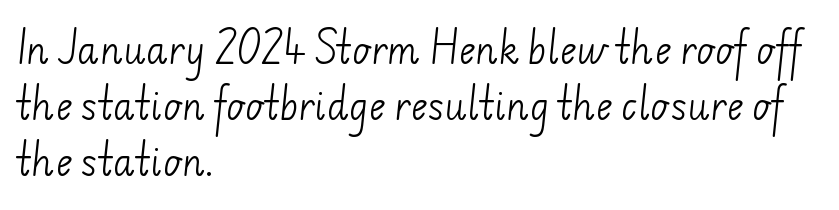
Stroke terminals: plain, sans-serif. Students, note that the glyphs here touch the page at normal intervals. These lines sit exactly where default settings would place them. This sample has the flowing, uneven cadence of proportional lettering. The cut favours lightness, reaching ordinary text weight at its darkest.
